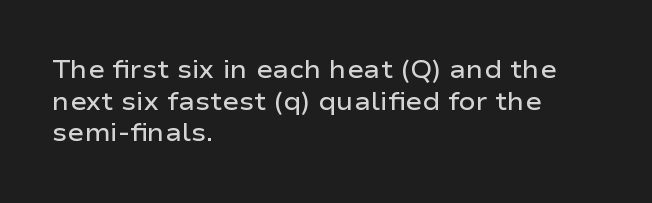
Q: Is the text bold? A: Semi-bold.
Q: Is the text italic (slanted)? A: No, it is upright.
Q: Is the text underlined? A: No.
Q: How is the paragraph aligned? A: Left-aligned.
Q: Is the spacing between letters normal or unusually wide? A: Normal.
Q: Is the spacing between lines tight, normal or loose? A: Normal.
